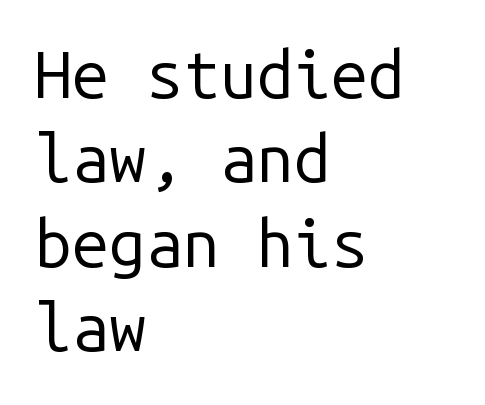
{"serif": "no", "italic": "no", "bold": "no", "weight": "regular", "width": "normal", "stroke_contrast": "low", "x_height": "medium", "monospaced": "yes", "underline": "no", "align": "left", "line_spacing": "normal", "line_spacing_ratio": 1.28, "letter_spacing": "normal", "letter_spacing_em": 0.0, "glyph_px": 66}
